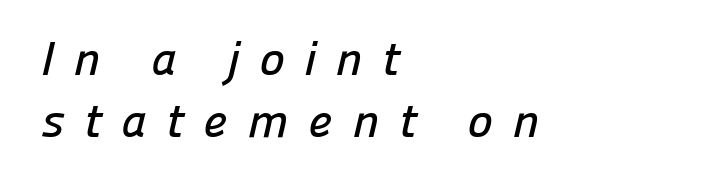
Q: Is the typeface a serif or a sans-serif typeface? A: Sans-serif.
Q: Is the text underlined? A: No.
Q: How is the paragraph aligned? A: Left-aligned.
Q: Is the spacing between letters normal or unusually wide? A: Unusually wide.
Q: Is the spacing between lines tight, normal or loose? A: Normal.
Q: Width (condensed, normal, or wide)? A: Normal.
Q: Stroke contrast? A: Low.
Q: x-height? A: Medium.
Q: Monospaced? A: No.
